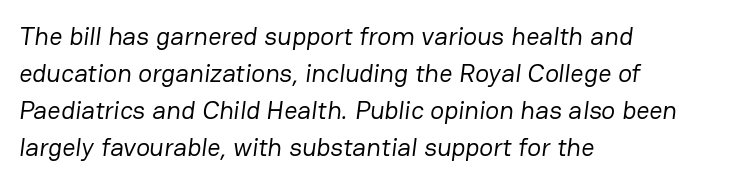
{"bold": "no", "underline": "no", "align": "left", "line_spacing": "normal", "line_spacing_ratio": 1.42, "letter_spacing": "normal", "letter_spacing_em": 0.0, "glyph_px": 26}
